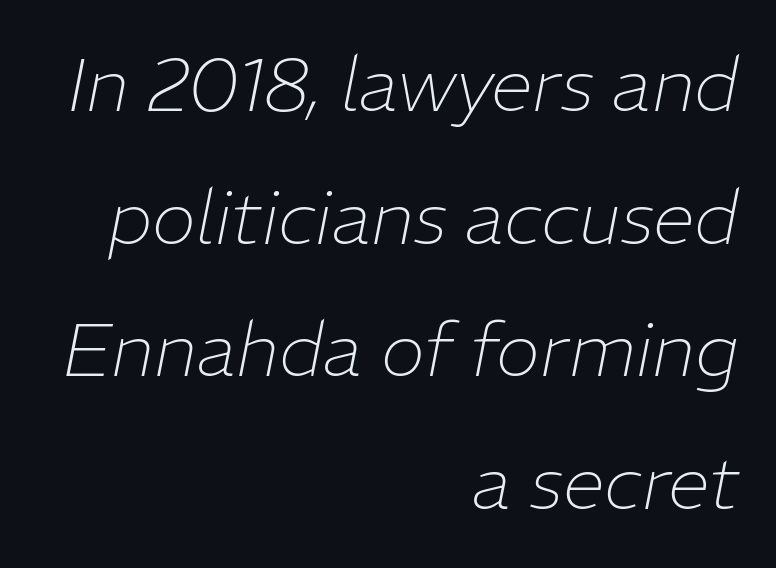
Q: Is the text bold? A: No.
Q: Is the text italic (slanted)? A: Yes, it leans right by about 11 degrees.
Q: Is the text underlined? A: No.
Q: How is the paragraph aligned? A: Right-aligned.
Q: Is the spacing between letters normal or unusually wide? A: Normal.
Q: Width (condensed, normal, or wide)? A: Normal.
Q: Stroke contrast? A: Low.
Q: x-height? A: Medium.
Q: Monospaced? A: No.
